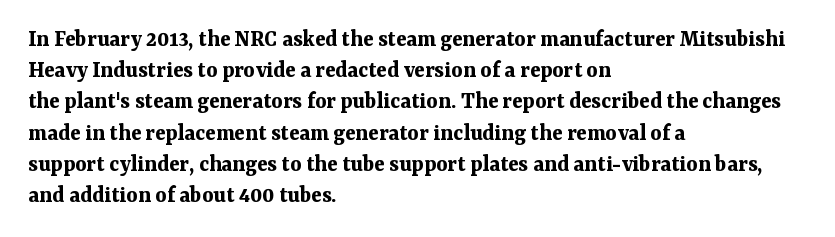
Every letter is thick-stroked: bold, no question. Line starts are locked; line ends wander. What's the leading like? Ordinary, nothing unusual. Glance below the letters and you will spot only blank space.
